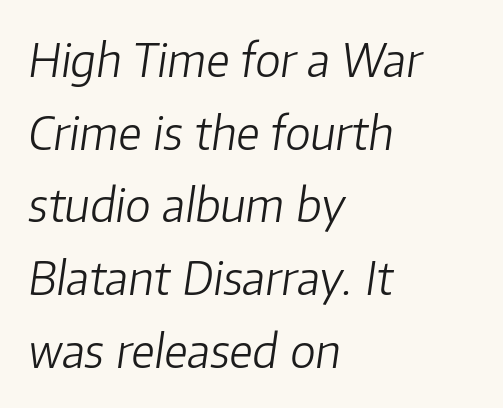
Q: Is the text bold? A: No.
Q: Is the text italic (slanted)? A: Yes, it leans right by about 8 degrees.
Q: Is the text underlined? A: No.
Q: How is the paragraph aligned? A: Left-aligned.
Q: Is the spacing between letters normal or unusually wide? A: Normal.
Q: Is the spacing between lines tight, normal or loose? A: Normal.
Q: Width (condensed, normal, or wide)? A: Normal.
Q: Stroke contrast? A: Low.
Q: x-height? A: Medium.
Q: Monospaced? A: No.
